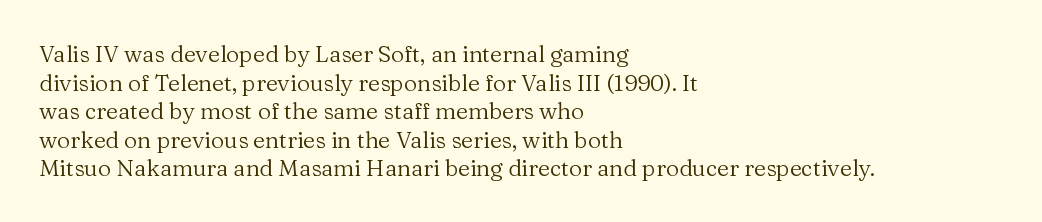
Q: Is the text bold? A: No.
Q: Is the text italic (slanted)? A: No, it is upright.
Q: Is the text underlined? A: No.
Q: How is the paragraph aligned? A: Left-aligned.
Q: Is the spacing between letters normal or unusually wide? A: Normal.
